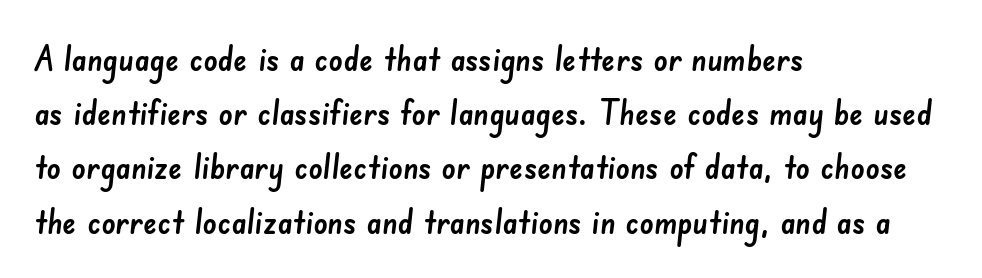
Q: Is the typeface a serif or a sans-serif typeface? A: Sans-serif.
Q: Is the text underlined? A: No.
Q: How is the paragraph aligned? A: Left-aligned.
Q: Is the spacing between letters normal or unusually wide? A: Normal.
Q: Is the spacing between lines tight, normal or loose? A: Normal.
Q: Width (condensed, normal, or wide)? A: Normal.
Q: Stroke contrast? A: Low.
Q: x-height? A: Small.
Q: Monospaced? A: No.
